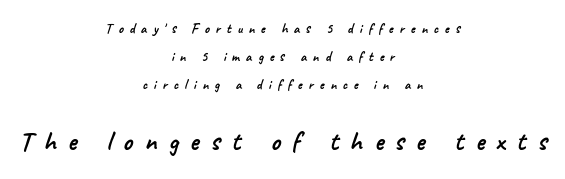
The image shows 27 px text type; set centered, loose line spacing (1.99x), unusually wide letter spacing (+0.43 em), not underlined; the second (bottom) block is 1.93x larger.
